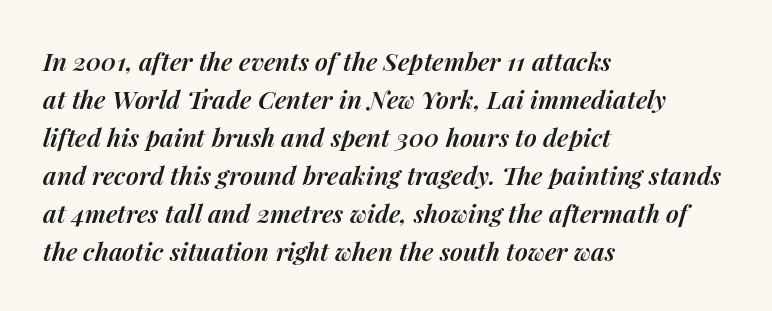
The image shows 25 px text type, italic (leaning right); set left-aligned, normal line spacing (1.52x), normal letter spacing, not underlined.
